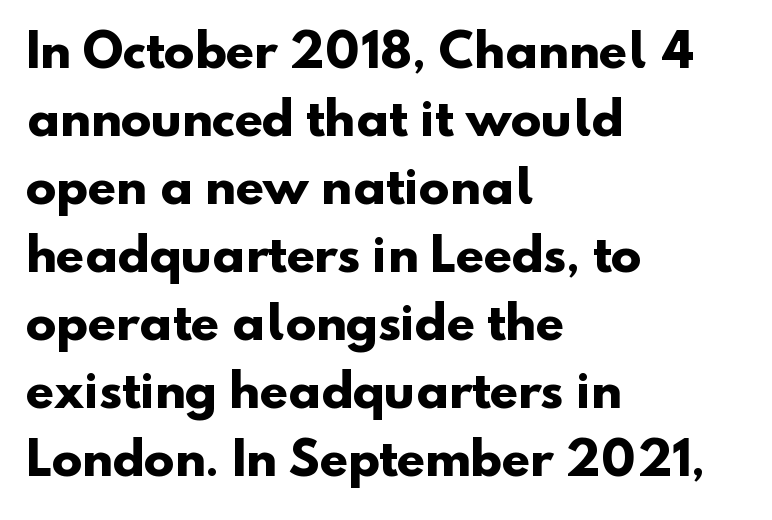
{"serif": "no", "bold": "yes", "weight": "heavy", "width": "normal", "stroke_contrast": "low", "x_height": "small", "monospaced": "no", "underline": "no", "align": "left", "line_spacing": "normal", "line_spacing_ratio": 1.48, "letter_spacing": "normal", "letter_spacing_em": 0.0, "glyph_px": 46}
